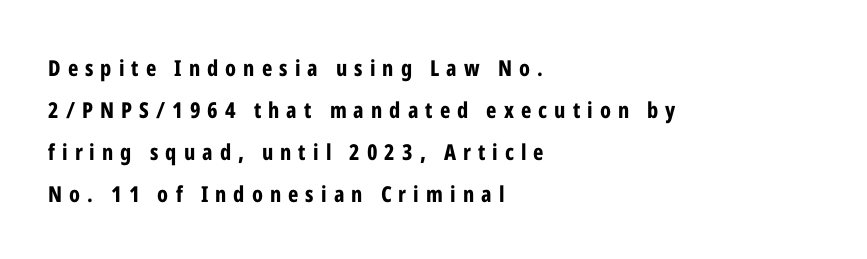
Is the letter spacing exaggerated? Yes — the characters are pushed far apart. The glyphs are unaccompanied by any horizontal stroke below them. Is the block centered? No — it sits flush against the left margin. Designer's note — italics off, roman on.
